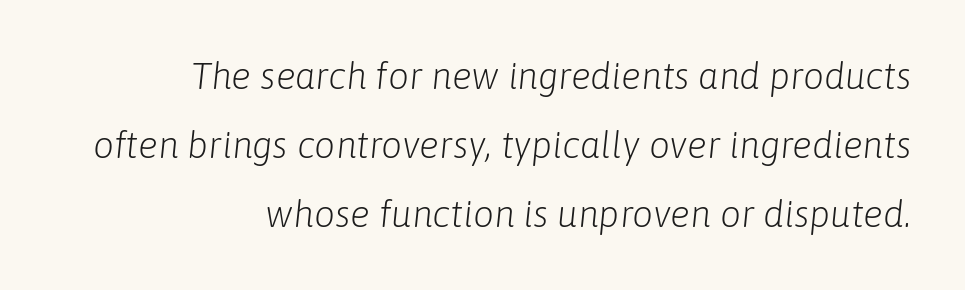
Q: Is the text bold? A: No.
Q: Is the text italic (slanted)? A: Yes, it leans right by about 6 degrees.
Q: Is the text underlined? A: No.
Q: How is the paragraph aligned? A: Right-aligned.
Q: Is the spacing between letters normal or unusually wide? A: Normal.
Q: Width (condensed, normal, or wide)? A: Normal.
Q: Stroke contrast? A: Low.
Q: x-height? A: Medium.
Q: Monospaced? A: No.
